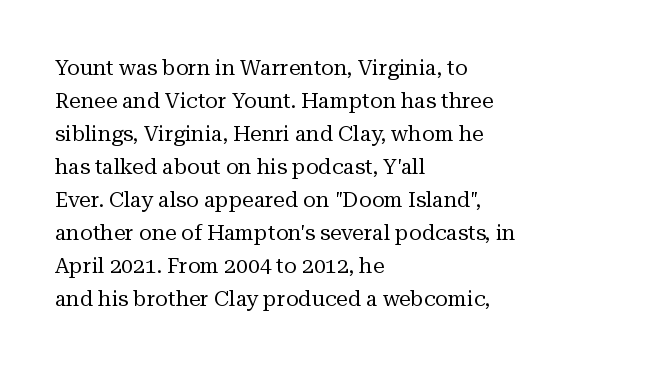
No italicization has been applied; the sample stays upright. This rendering features lettering with no underline. Summary of weight: not heavy and not bold. The typesetter chose a ragged-right arrangement here. The vertical gap from one line to the next is medium.
